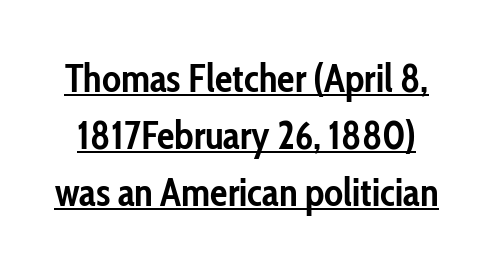
The image shows 39 px semibold, condensed sans-serif type, upright; set normal line spacing (1.46x), normal letter spacing, underlined; low stroke contrast and a medium x-height.
